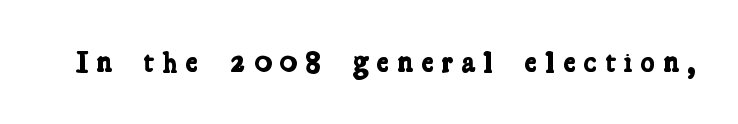
The image shows 30 px bold, condensed serif type; set unusually wide letter spacing (+0.27 em), not underlined; low stroke contrast and a medium x-height.
